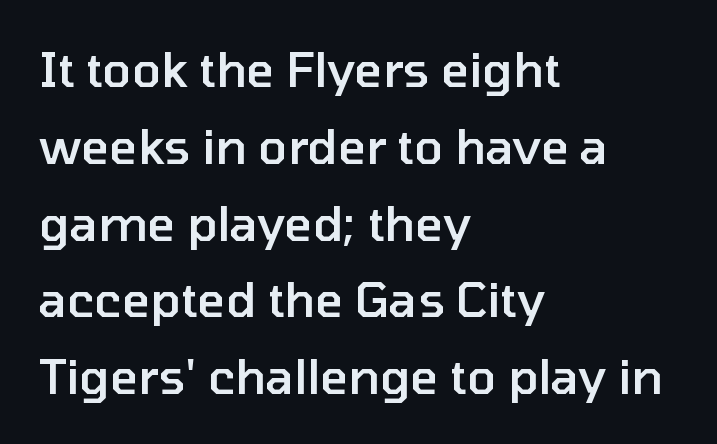
The image shows 48 px semibold sans-serif type, upright; set left-aligned, normal line spacing (1.6x), normal letter spacing, not underlined; low stroke contrast and a medium x-height.
